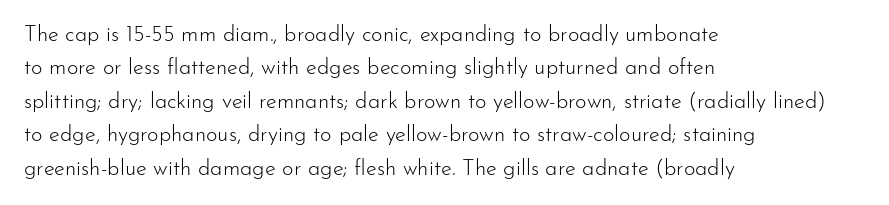
The image shows 22 px text type, upright; set left-aligned, normal line spacing (1.52x), normal letter spacing, not underlined.
